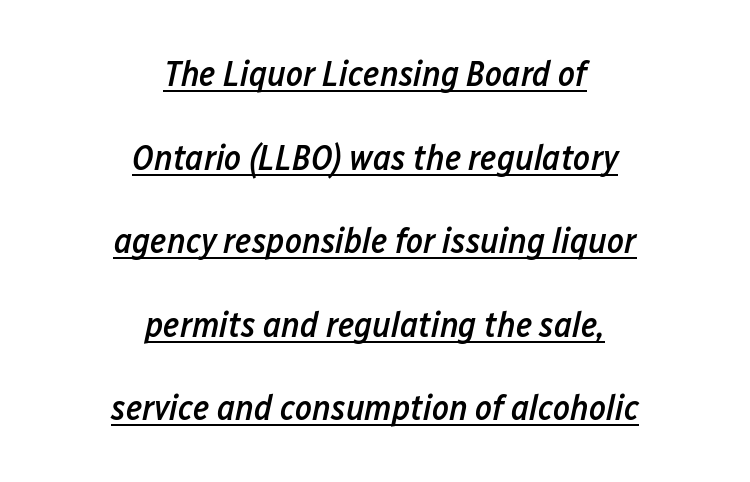
{"italic": "yes", "lean": "right", "slant_degrees": 12, "bold": "semi", "weight": "semibold", "width": "condensed", "stroke_contrast": "low", "x_height": "medium", "monospaced": "no", "underline": "yes", "align": "center", "line_spacing": "loose", "line_spacing_ratio": 2.32, "letter_spacing": "normal", "letter_spacing_em": 0.0, "glyph_px": 36}
